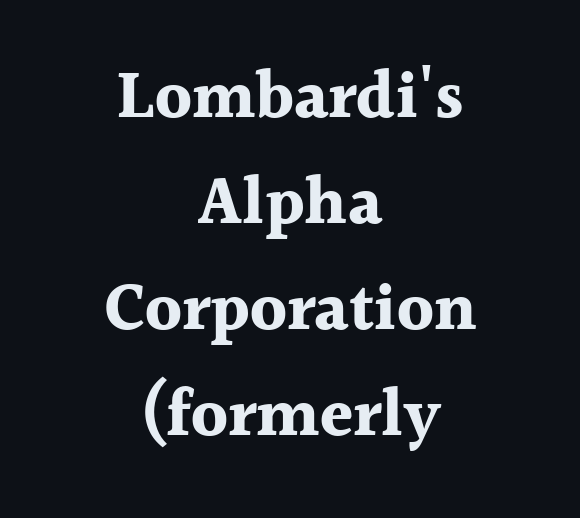
Emphasis by weight is at full strength: bold. Reading down the block, each line starts at a different indent, mirrored at its end. Words float on clear page, feet unadorned. A serif font was chosen for this passage. A typesetter would mark this as roman, not italic.
